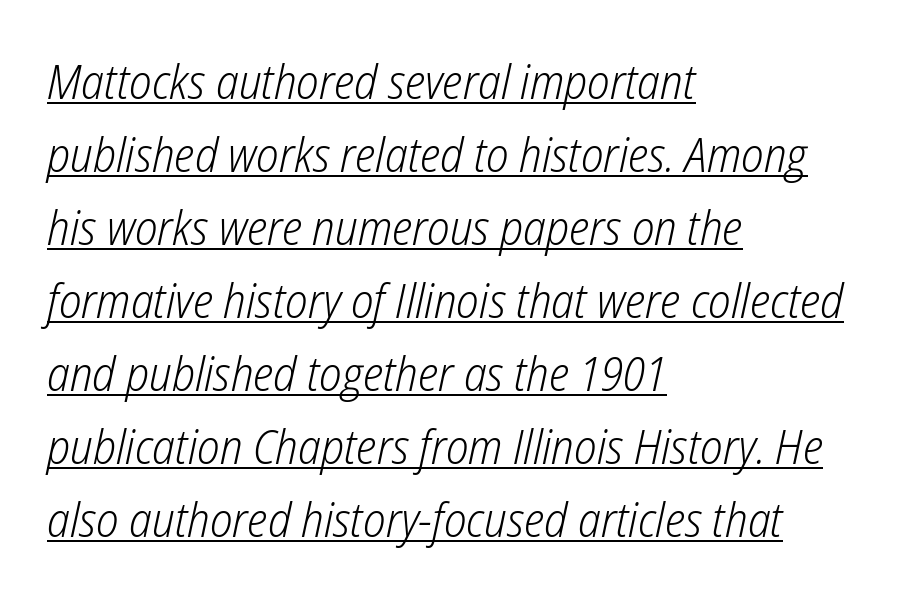
The image shows 48 px light, condensed type, italic (leaning right); set left-aligned, normal line spacing (1.52x), normal letter spacing, underlined; low stroke contrast and a medium x-height.
